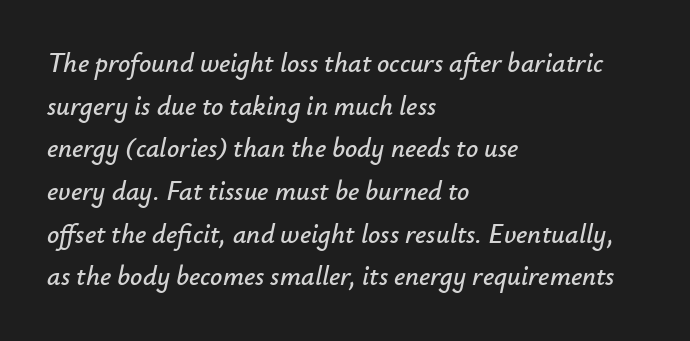
{"italic": "yes", "lean": "right", "slant_degrees": 12, "underline": "no", "align": "left", "line_spacing": "normal", "line_spacing_ratio": 1.58, "letter_spacing": "normal", "letter_spacing_em": 0.0, "glyph_px": 27}
